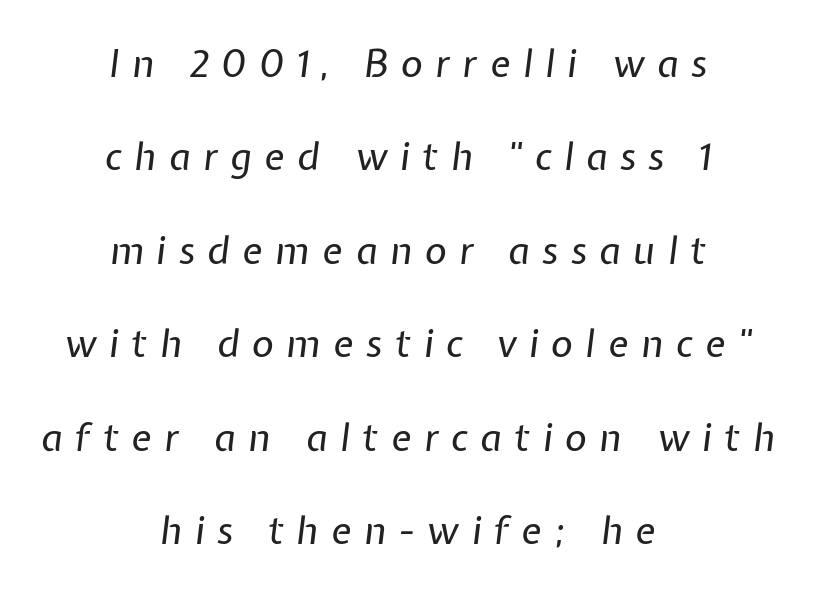
Q: Is the text bold? A: No.
Q: Is the text italic (slanted)? A: Yes, it leans right by about 7 degrees.
Q: Is the text underlined? A: No.
Q: How is the paragraph aligned? A: Centered.
Q: Is the spacing between letters normal or unusually wide? A: Unusually wide.
Q: Is the spacing between lines tight, normal or loose? A: Loose.
Q: Width (condensed, normal, or wide)? A: Normal.
Q: Stroke contrast? A: Low.
Q: x-height? A: Medium.
Q: Monospaced? A: No.
